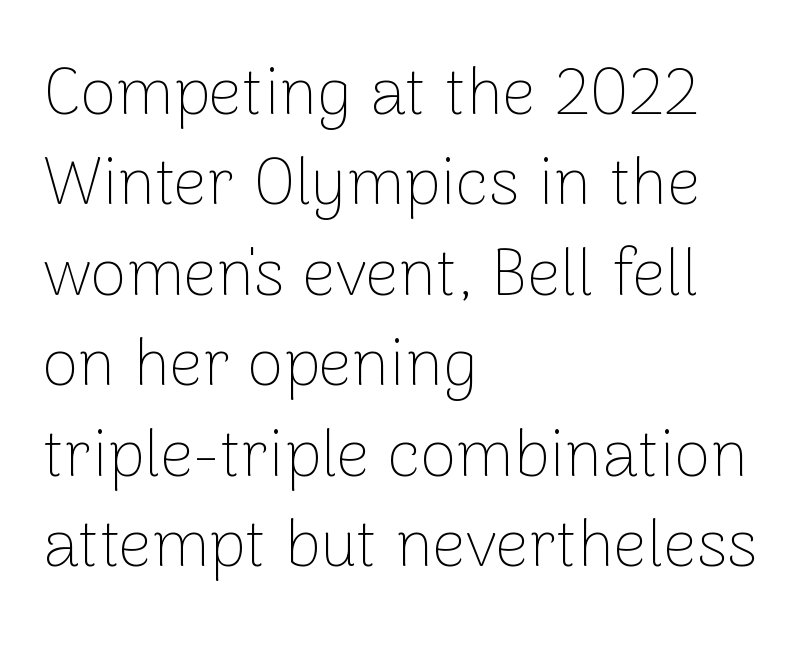
The image shows 66 px thin sans-serif type, upright; set left-aligned, normal line spacing (1.37x), normal letter spacing, not underlined; low stroke contrast and a medium x-height.
